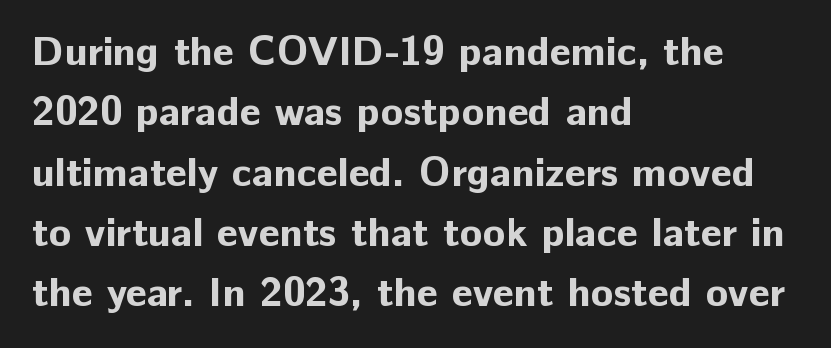
The image shows 41 px bold sans-serif type, upright; set left-aligned, normal line spacing (1.47x), normal letter spacing, not underlined; low stroke contrast and a medium x-height.
